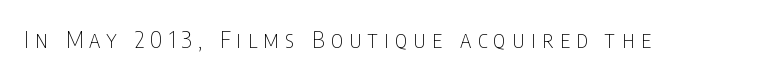
Q: Is the text bold? A: No.
Q: Is the text italic (slanted)? A: No, it is upright.
Q: Is the text underlined? A: No.
Q: Is the spacing between letters normal or unusually wide? A: Unusually wide.
